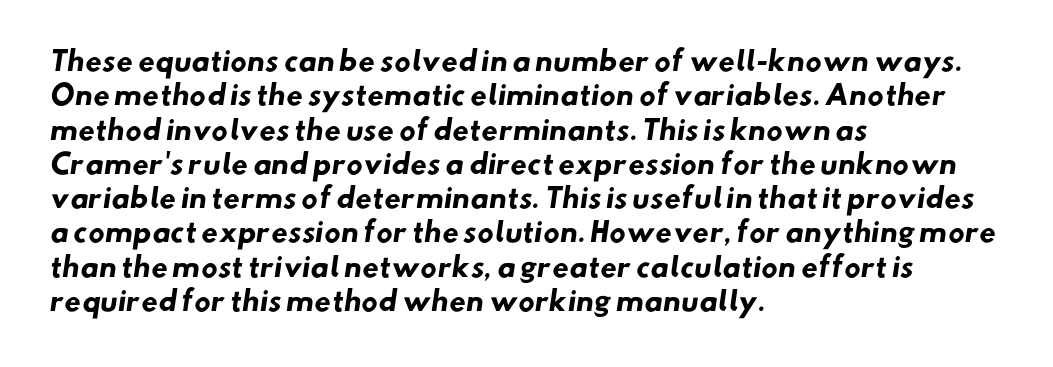
{"bold": "yes", "underline": "no", "align": "left", "line_spacing": "normal", "line_spacing_ratio": 1.27, "letter_spacing": "normal", "letter_spacing_em": 0.0, "glyph_px": 27}
